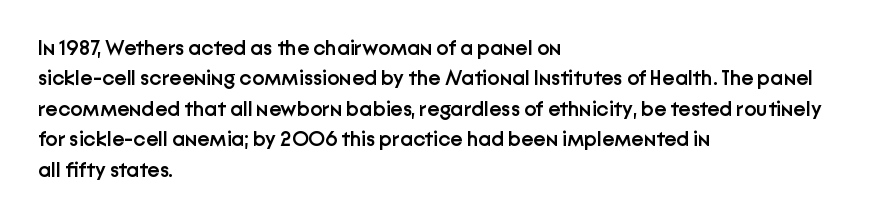
{"italic": "no", "bold": "semi", "underline": "no", "align": "left", "line_spacing": "normal", "line_spacing_ratio": 1.45, "letter_spacing": "normal", "letter_spacing_em": 0.0, "glyph_px": 21}
